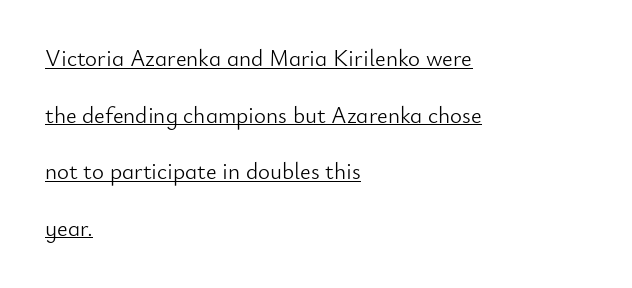
The image shows 23 px text type, upright; set left-aligned, loose line spacing (2.46x), normal letter spacing, underlined.
